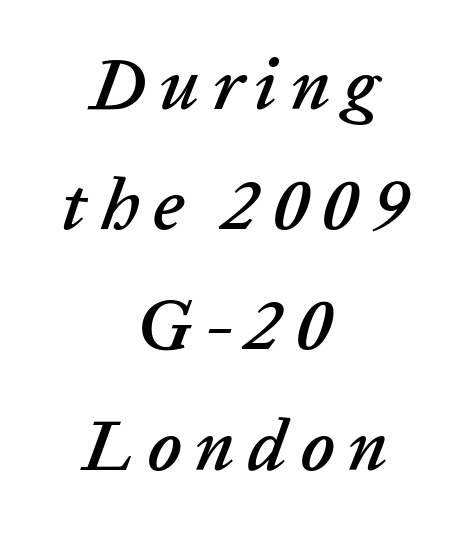
Q: Is the text italic (slanted)? A: Yes, it leans right by about 20 degrees.
Q: Is the text underlined? A: No.
Q: How is the paragraph aligned? A: Centered.
Q: Is the spacing between lines tight, normal or loose? A: Normal.
Q: Width (condensed, normal, or wide)? A: Normal.
Q: Stroke contrast? A: Low.
Q: x-height? A: Medium.
Q: Monospaced? A: No.
